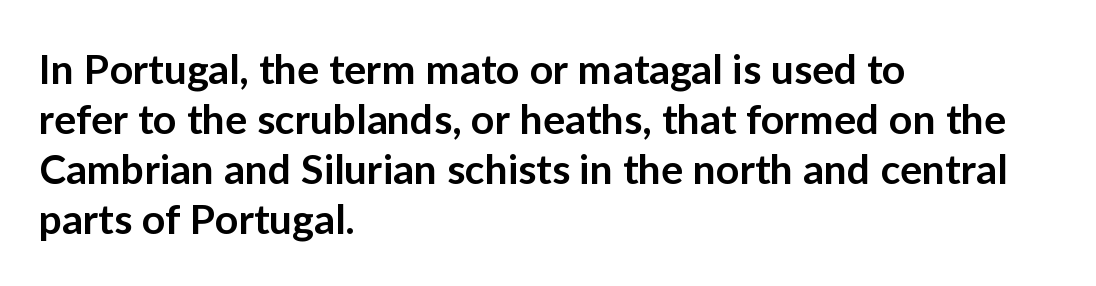
Moderately thickened strokes mark this as semibold type. Nothing sits at the stroke ends, so this counts as sans-serif. A typesetter would mark this as roman, not italic. The passage shown has conventional tracking throughout. Unmarked baselines from the first word to the last.
